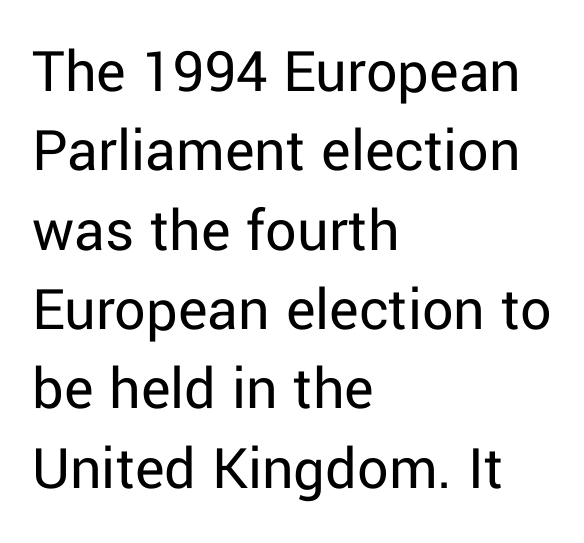
Descenders are the only things crossing below the line. Interline gaps are of average width in this sample. Horizontal alignment here is leftward, the default for most running prose. A typesetter would mark this as roman, not italic.
